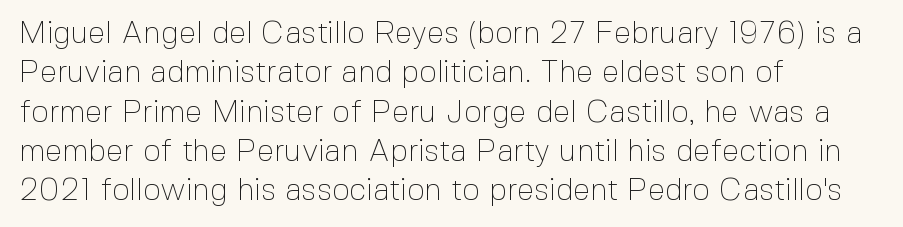
Q: Is the text bold? A: No.
Q: Is the text italic (slanted)? A: No, it is upright.
Q: Is the typeface a serif or a sans-serif typeface? A: Sans-serif.
Q: Is the text underlined? A: No.
Q: How is the paragraph aligned? A: Left-aligned.
Q: Is the spacing between letters normal or unusually wide? A: Normal.
Q: Is the spacing between lines tight, normal or loose? A: Normal.
Q: Width (condensed, normal, or wide)? A: Normal.
Q: x-height? A: Medium.
Q: Monospaced? A: No.
